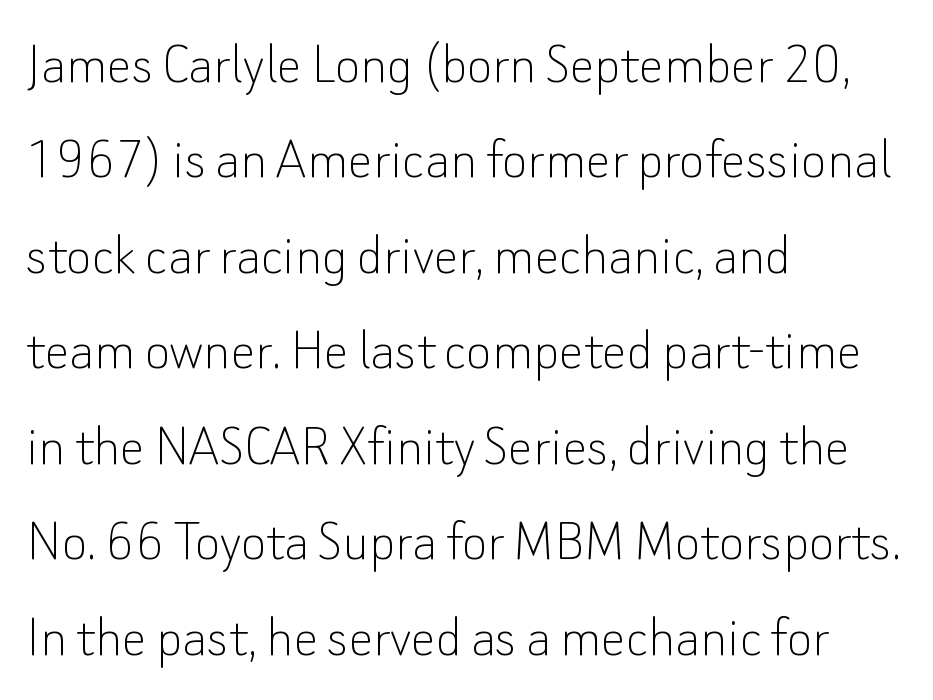
{"serif": "no", "italic": "no", "bold": "no", "weight": "thin", "width": "normal", "stroke_contrast": "low", "x_height": "small", "monospaced": "no", "underline": "no", "align": "left", "line_spacing": "normal", "line_spacing_ratio": 1.54, "letter_spacing": "normal", "letter_spacing_em": 0.0, "glyph_px": 62}
